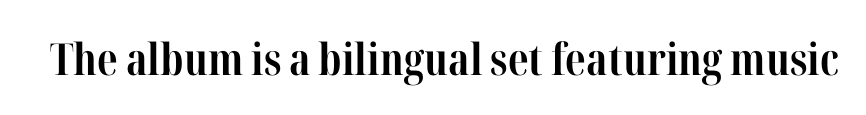
The image shows 44 px bold, condensed serif type, upright; set normal letter spacing, not underlined; high stroke contrast and a medium x-height.
